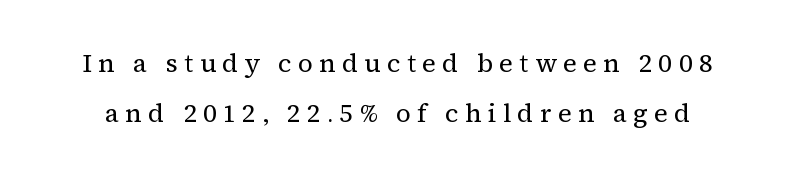
The tracking reads as deliberately expanded to a designer's eye. The words here are not underlined. Leading: increased. Every character sits straight up, as roman type does. A light-to-regular cut is what we see here.
